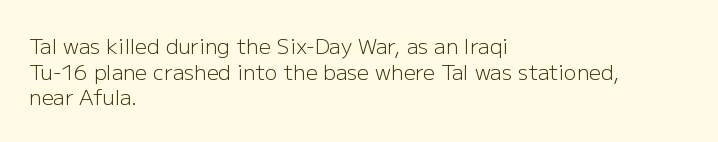
{"italic": "no", "bold": "no", "underline": "no", "align": "left", "line_spacing_ratio": 1.22, "letter_spacing": "normal", "letter_spacing_em": 0.0, "glyph_px": 21}
